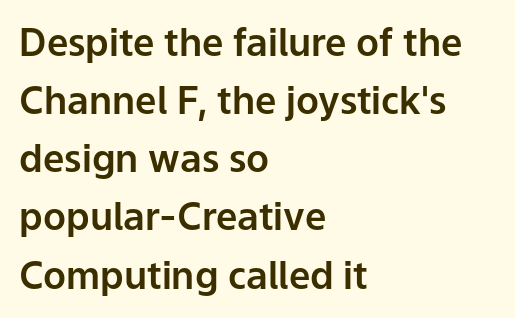
Q: Is the text italic (slanted)? A: No, it is upright.
Q: Is the typeface a serif or a sans-serif typeface? A: Sans-serif.
Q: Is the text underlined? A: No.
Q: How is the paragraph aligned? A: Left-aligned.
Q: Is the spacing between letters normal or unusually wide? A: Normal.
Q: Is the spacing between lines tight, normal or loose? A: Normal.
Q: Width (condensed, normal, or wide)? A: Normal.
Q: Stroke contrast? A: Low.
Q: x-height? A: Medium.
Q: Monospaced? A: No.
